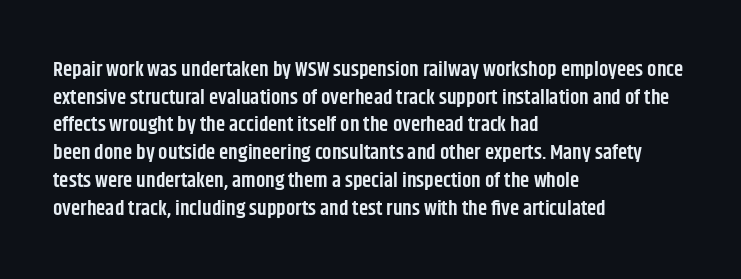
These words are printed semibold, heavier than regular yet not bold. Does the lettering tilt? It doesn't — this is upright. The area under the type is left untouched. Alignment: flush left.
